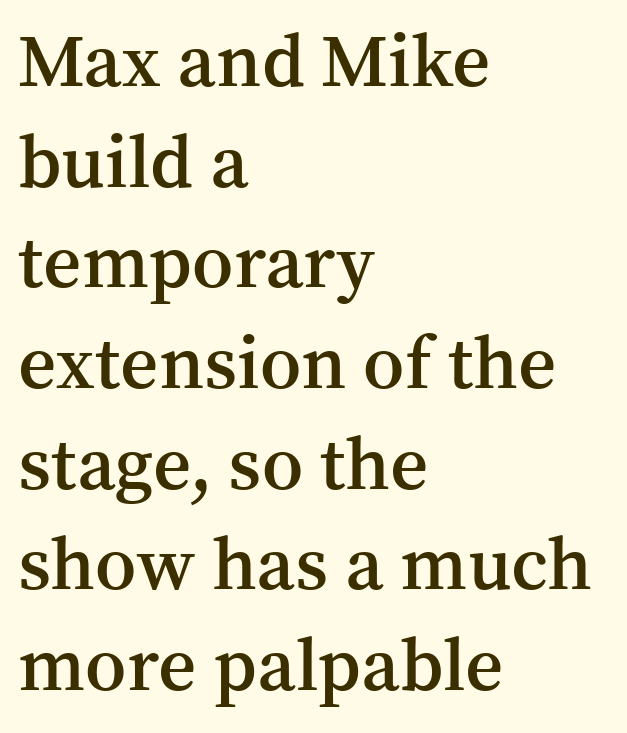
This is roman type, the default non-slanted kind. Horizontal alignment here is leftward, the default for most running prose. The typesetting leans somewhat heavy: a semibold. The gaps between neighbouring characters are ordinary and unremarkable. Font category for this specimen: serif.
